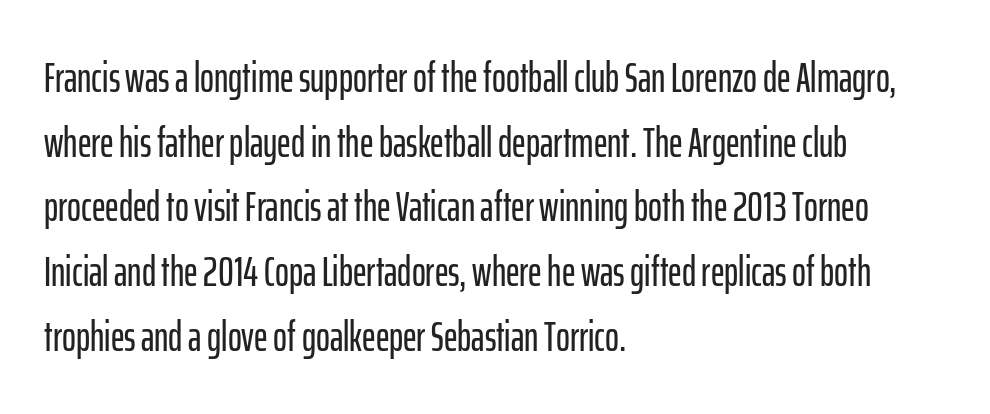
Just letters on the line, the space beneath them empty. There is no visible air inserted between adjacent glyphs. The characters display no serif detailing; their extremities are plain. Leftover space on each line is placed entirely after the last word.
